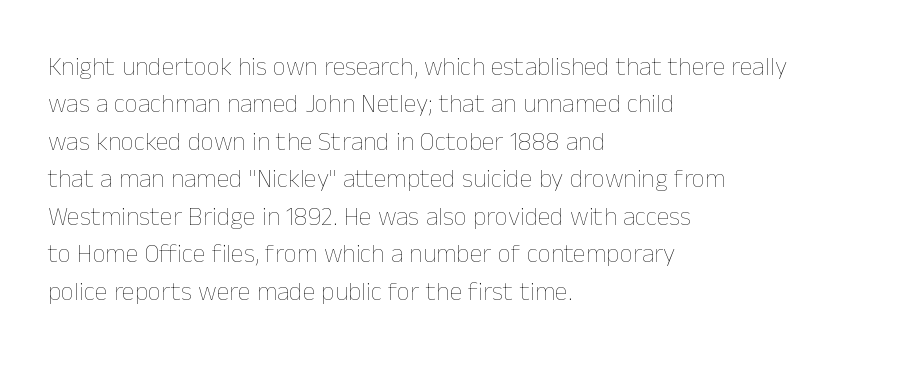
The image shows 26 px text type, upright; set left-aligned, normal line spacing (1.44x), normal letter spacing, not underlined.
